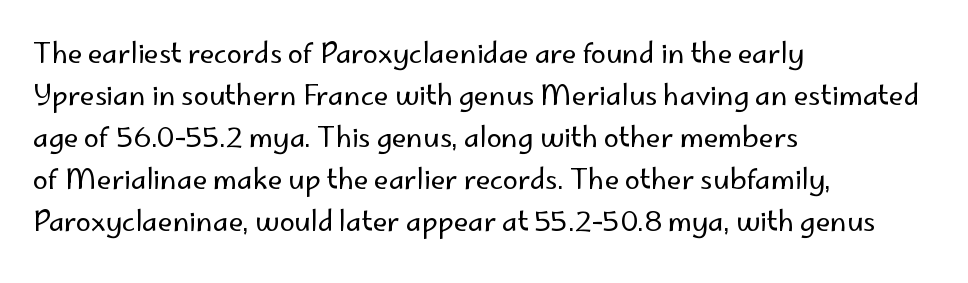
{"italic": "no", "bold": "no", "underline": "no", "align": "left", "line_spacing": "normal", "line_spacing_ratio": 1.56, "letter_spacing": "normal", "letter_spacing_em": 0.0, "glyph_px": 27}
